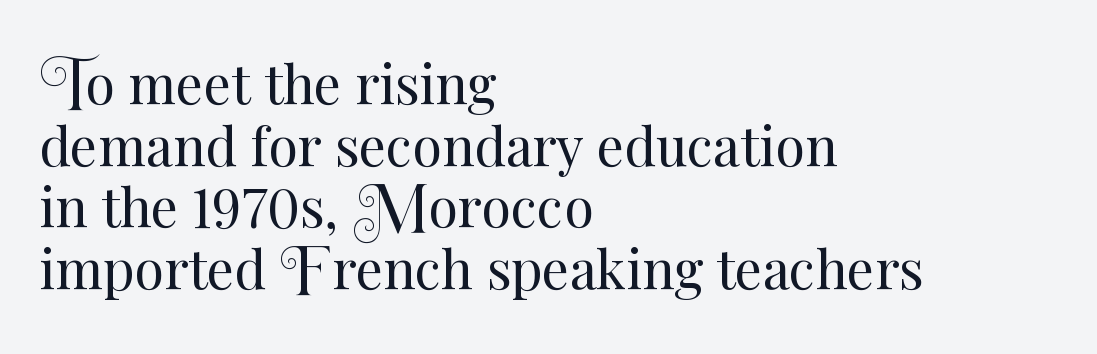
Q: Is the text bold? A: No.
Q: Is the text italic (slanted)? A: No, it is upright.
Q: Is the text underlined? A: No.
Q: How is the paragraph aligned? A: Left-aligned.
Q: Is the spacing between letters normal or unusually wide? A: Normal.
Q: Is the spacing between lines tight, normal or loose? A: Tight.
Q: Width (condensed, normal, or wide)? A: Normal.
Q: Stroke contrast? A: Medium.
Q: x-height? A: Small.
Q: Monospaced? A: No.
